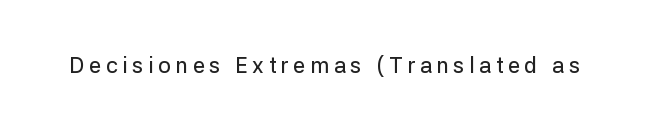
The image shows 22 px text type, upright; set unusually wide letter spacing (+0.21 em), not underlined.
